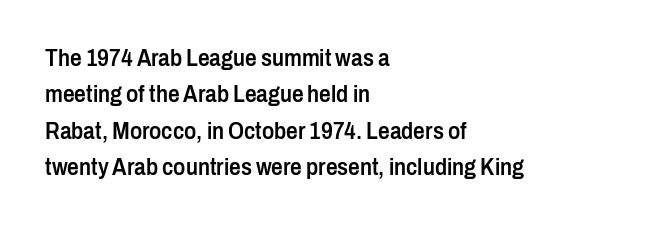
The paragraph shown leans on its left margin. Baseline-to-baseline distance is the conventional proportion of letter height. Check under the words: just untouched page. How are the letters spaced? Ordinarily, with no added tracking.
